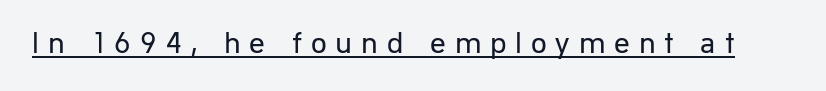
The strokes are not fattened; the text isn't bold. Stroke terminals: plain, sans-serif. Underlined type. The letters stand upright; this is a roman face.
